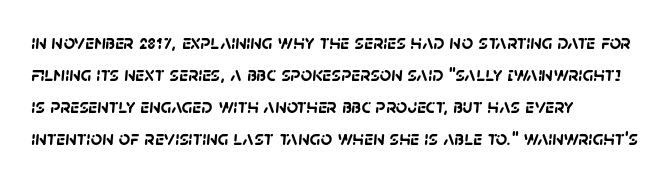
Q: Is the text bold? A: Yes.
Q: Is the text underlined? A: No.
Q: How is the paragraph aligned? A: Left-aligned.
Q: Is the spacing between letters normal or unusually wide? A: Normal.
Q: Is the spacing between lines tight, normal or loose? A: Normal.
